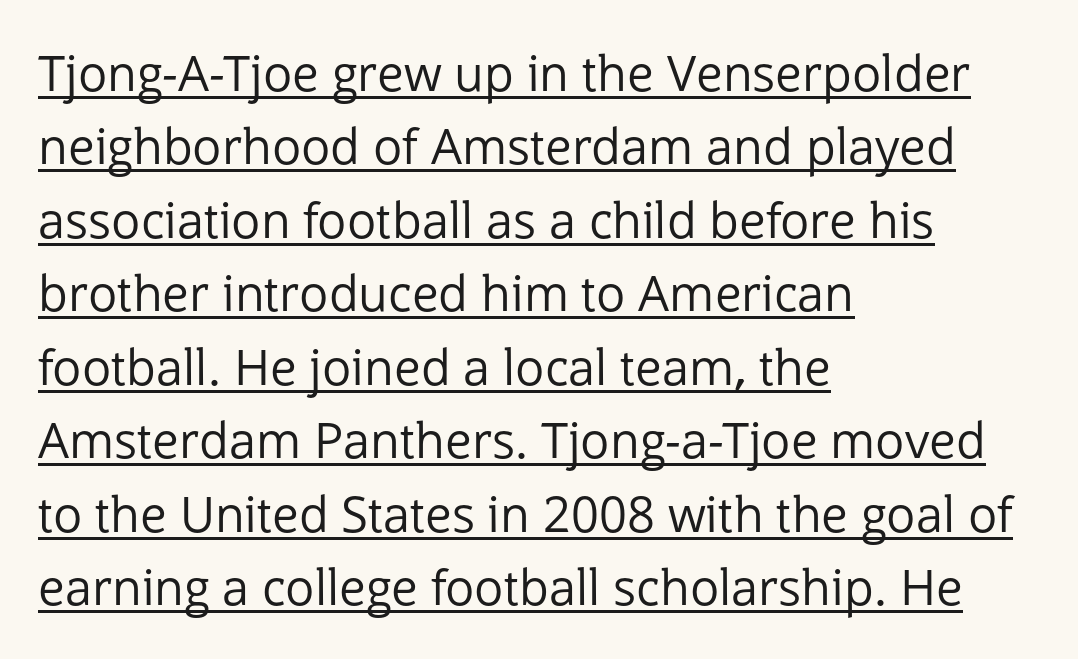
The image shows 49 px regular-weight sans-serif type, upright; set left-aligned, normal line spacing (1.5x), normal letter spacing, underlined; low stroke contrast and a medium x-height.
